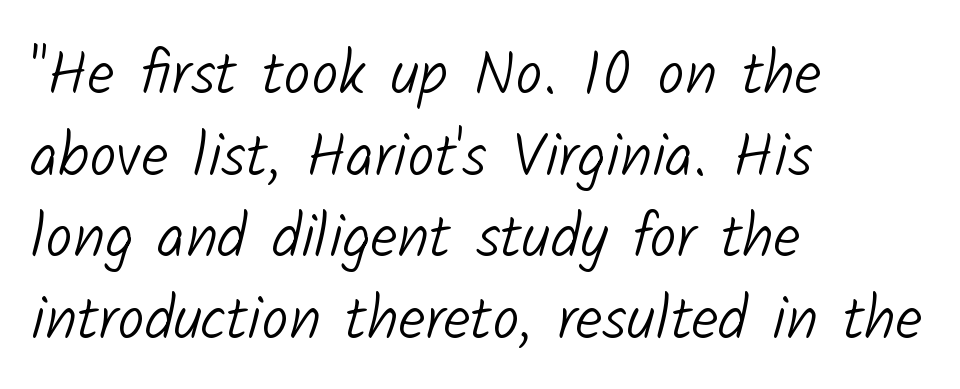
No extra ink here — the face is not bold. Which margin do the lines hug? The left one — the right edge is uneven. This is sans-serif lettering, the kind often seen on screens and signage. Default kerning and tracking; the words read as compact shapes. This sample keeps an unexceptional amount of space between lines.
